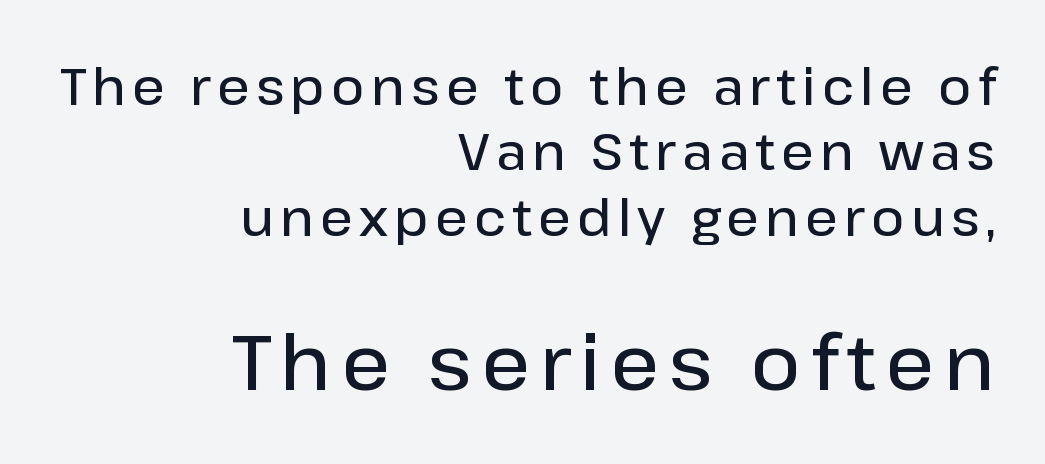
The image shows 77 px semibold sans-serif type, upright; set right-aligned, normal line spacing (1.28x), not underlined; the second (bottom) block is 1.51x larger; low stroke contrast and a medium x-height.
